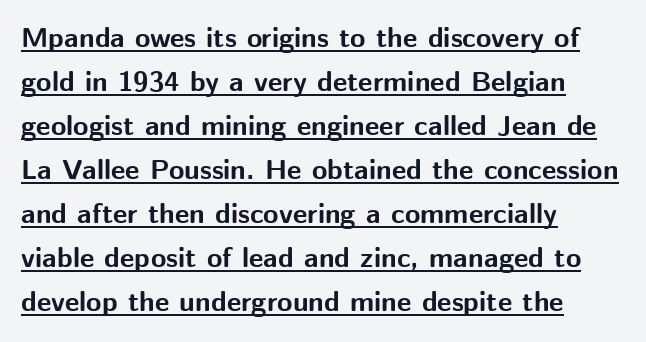
Q: Is the text bold? A: Yes.
Q: Is the text italic (slanted)? A: No, it is upright.
Q: Is the typeface a serif or a sans-serif typeface? A: Sans-serif.
Q: Is the text underlined? A: Yes.
Q: How is the paragraph aligned? A: Left-aligned.
Q: Is the spacing between letters normal or unusually wide? A: Normal.
Q: Is the spacing between lines tight, normal or loose? A: Normal.
Q: Width (condensed, normal, or wide)? A: Normal.
Q: Stroke contrast? A: Medium.
Q: x-height? A: Medium.
Q: Monospaced? A: No.
